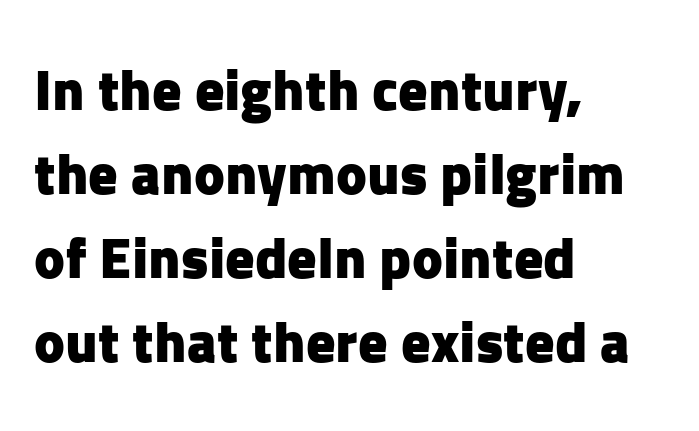
The image shows 58 px heavy sans-serif type, upright; set left-aligned, normal line spacing (1.45x), normal letter spacing, not underlined; low stroke contrast and a medium x-height.
